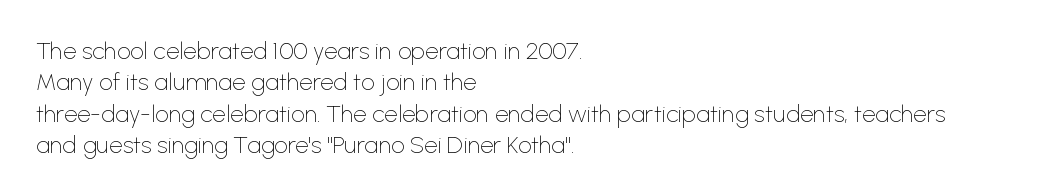
Q: Is the text bold? A: No.
Q: Is the text italic (slanted)? A: No, it is upright.
Q: Is the text underlined? A: No.
Q: How is the paragraph aligned? A: Left-aligned.
Q: Is the spacing between letters normal or unusually wide? A: Normal.
Q: Is the spacing between lines tight, normal or loose? A: Normal.
